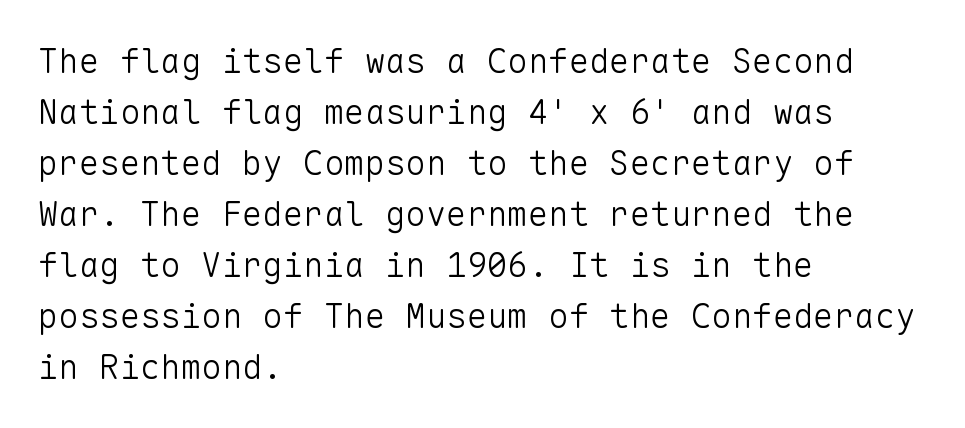
Q: Is the text bold? A: No.
Q: Is the text italic (slanted)? A: No, it is upright.
Q: Is the typeface a serif or a sans-serif typeface? A: Sans-serif.
Q: Is the text underlined? A: No.
Q: How is the paragraph aligned? A: Left-aligned.
Q: Is the spacing between letters normal or unusually wide? A: Normal.
Q: Is the spacing between lines tight, normal or loose? A: Normal.
Q: Width (condensed, normal, or wide)? A: Normal.
Q: Stroke contrast? A: Low.
Q: x-height? A: Medium.
Q: Monospaced? A: Yes.
